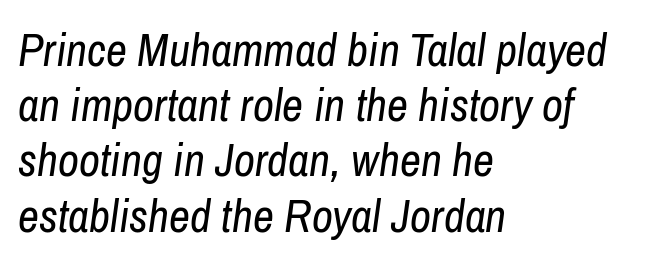
Vertical stems look standard width or narrower in stroke. Does the copy run flush right? No — it runs flush left. Nobody touched the tracking dial on this one. This rendering features lettering with no underline. Observe the lean: these are italic letterforms. The letters advance in unequal steps, a hallmark of proportional type.
